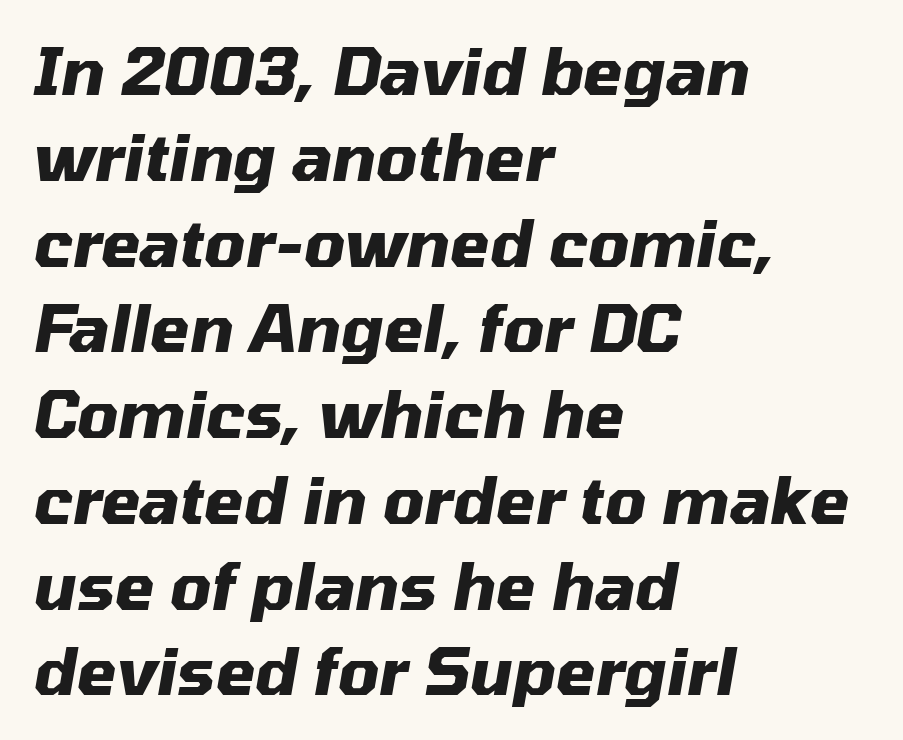
The image shows 64 px heavy type, italic (leaning right); set left-aligned, normal line spacing (1.34x), normal letter spacing, not underlined; medium stroke contrast and a medium x-height.
